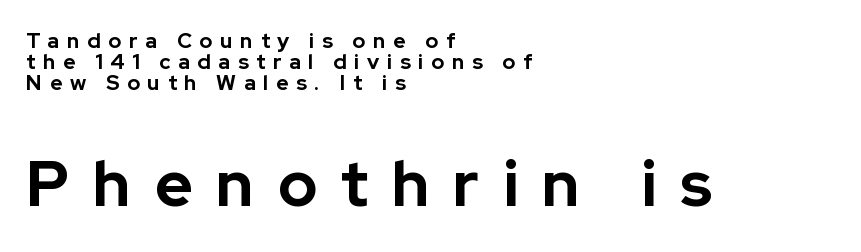
The image shows 64 px bold sans-serif type, upright; set left-aligned, tight line spacing (0.99x), unusually wide letter spacing (+0.37 em), not underlined; the second (bottom) block is 3.05x larger; low stroke contrast and a medium x-height.
